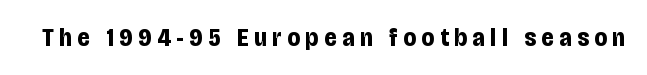
Q: Is the text bold? A: Yes.
Q: Is the text italic (slanted)? A: No, it is upright.
Q: Is the text underlined? A: No.
Q: Is the spacing between letters normal or unusually wide? A: Unusually wide.
